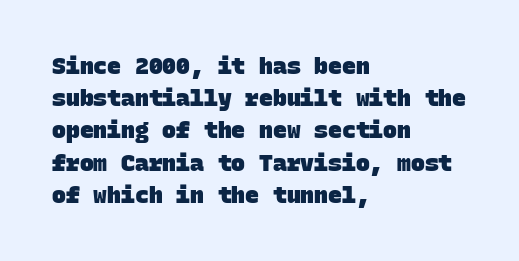
Q: Is the text bold? A: Yes.
Q: Is the text underlined? A: No.
Q: How is the paragraph aligned? A: Left-aligned.
Q: Is the spacing between letters normal or unusually wide? A: Normal.
Q: Is the spacing between lines tight, normal or loose? A: Normal.
